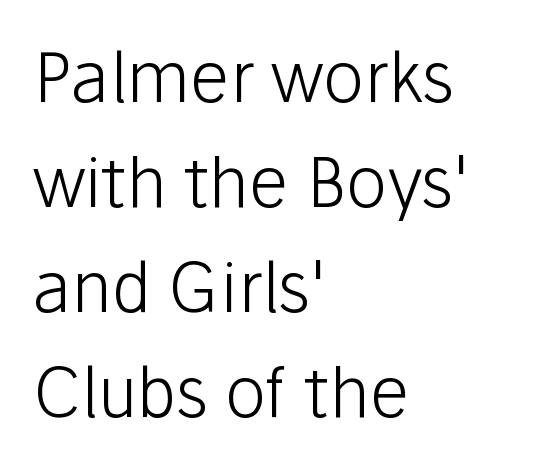
{"serif": "no", "italic": "no", "bold": "no", "weight": "light", "width": "normal", "stroke_contrast": "low", "x_height": "medium", "monospaced": "no", "underline": "no", "align": "left", "line_spacing": "normal", "line_spacing_ratio": 1.52, "letter_spacing": "normal", "letter_spacing_em": 0.0, "glyph_px": 69}
